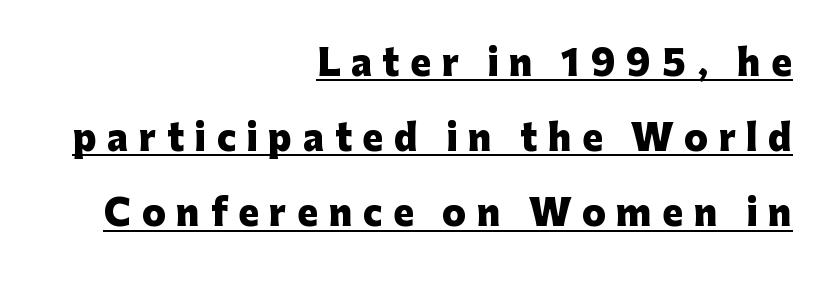
{"serif": "no", "italic": "no", "bold": "yes", "weight": "heavy", "width": "normal", "stroke_contrast": "low", "x_height": "medium", "monospaced": "no", "underline": "yes", "align": "right", "line_spacing": "loose", "line_spacing_ratio": 2.15, "letter_spacing": "wide", "letter_spacing_em": 0.3, "glyph_px": 35}
